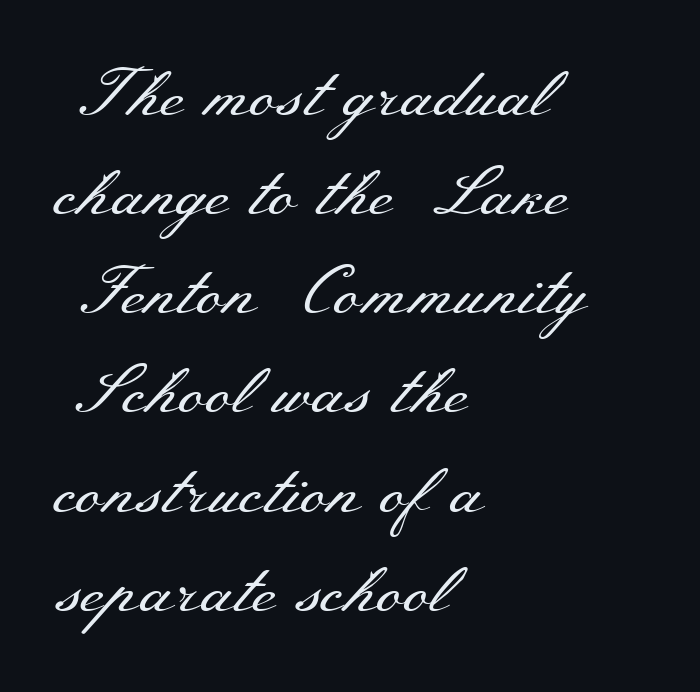
Q: Is the text bold? A: No.
Q: Is the text italic (slanted)? A: Yes.
Q: Is the typeface a serif or a sans-serif typeface? A: Serif.
Q: Is the text underlined? A: No.
Q: How is the paragraph aligned? A: Left-aligned.
Q: Is the spacing between letters normal or unusually wide? A: Normal.
Q: Is the spacing between lines tight, normal or loose? A: Normal.
Q: Width (condensed, normal, or wide)? A: Wide.
Q: Stroke contrast? A: Medium.
Q: x-height? A: Small.
Q: Monospaced? A: No.
